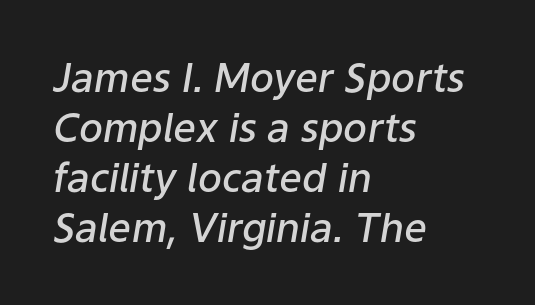
{"italic": "yes", "lean": "right", "slant_degrees": 9, "bold": "semi", "weight": "semibold", "width": "normal", "stroke_contrast": "low", "x_height": "medium", "monospaced": "no", "underline": "no", "align": "left", "line_spacing": "normal", "line_spacing_ratio": 1.25, "letter_spacing": "normal", "letter_spacing_em": 0.0, "glyph_px": 40}
